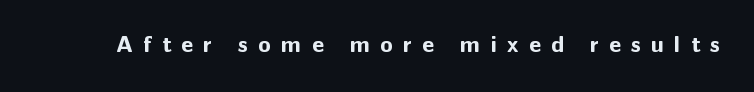
Plain, unruled lines of type. Caption: expanded tracking, letters set apart. Caption: bold face, heavy strokes. It's the straight-up-and-down kind of type.
